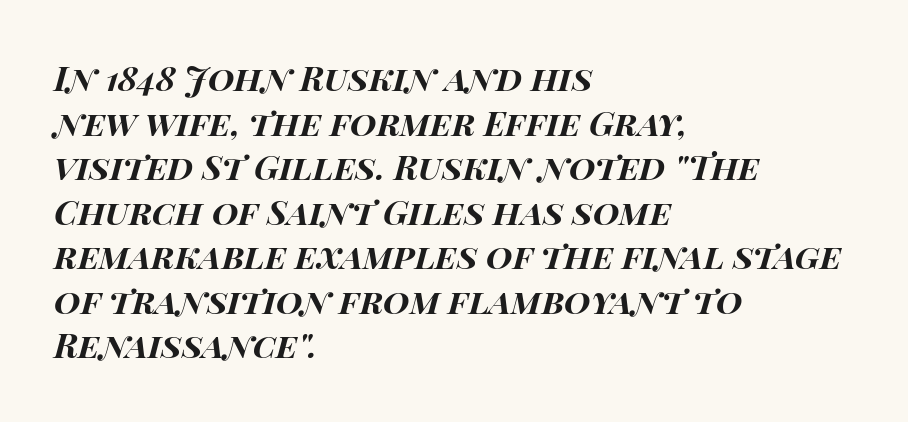
{"italic": "yes", "lean": "right", "slant_degrees": 15, "bold": "yes", "weight": "bold", "width": "wide", "stroke_contrast": "high", "x_height": "large", "monospaced": "no", "underline": "no", "align": "left", "line_spacing": "normal", "line_spacing_ratio": 1.31, "letter_spacing": "normal", "letter_spacing_em": 0.0, "glyph_px": 34}
